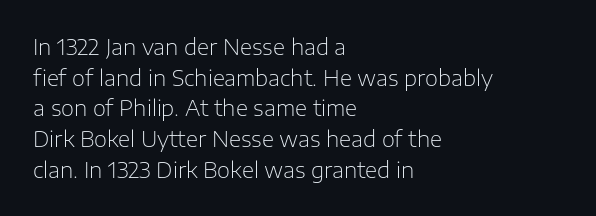
{"italic": "no", "bold": "no", "underline": "no", "align": "left", "line_spacing": "normal", "line_spacing_ratio": 1.46, "letter_spacing": "normal", "letter_spacing_em": 0.0, "glyph_px": 21}
